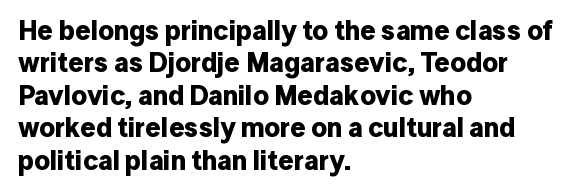
Q: Is the text bold? A: Yes.
Q: Is the text italic (slanted)? A: No, it is upright.
Q: Is the text underlined? A: No.
Q: How is the paragraph aligned? A: Left-aligned.
Q: Is the spacing between letters normal or unusually wide? A: Normal.
